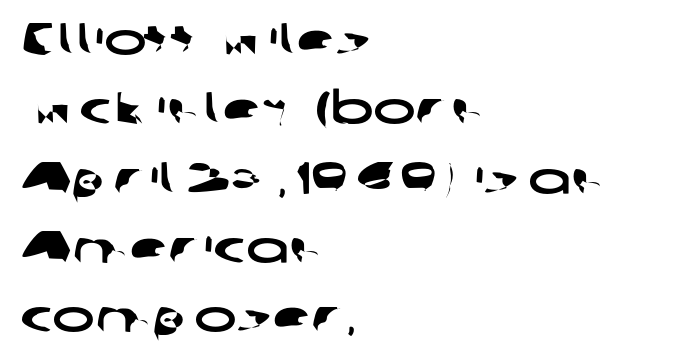
Q: Is the typeface a serif or a sans-serif typeface? A: Sans-serif.
Q: Is the text underlined? A: No.
Q: How is the paragraph aligned? A: Left-aligned.
Q: Is the spacing between letters normal or unusually wide? A: Normal.
Q: Is the spacing between lines tight, normal or loose? A: Normal.
Q: Width (condensed, normal, or wide)? A: Wide.
Q: Stroke contrast? A: Low.
Q: x-height? A: Medium.
Q: Monospaced? A: No.
